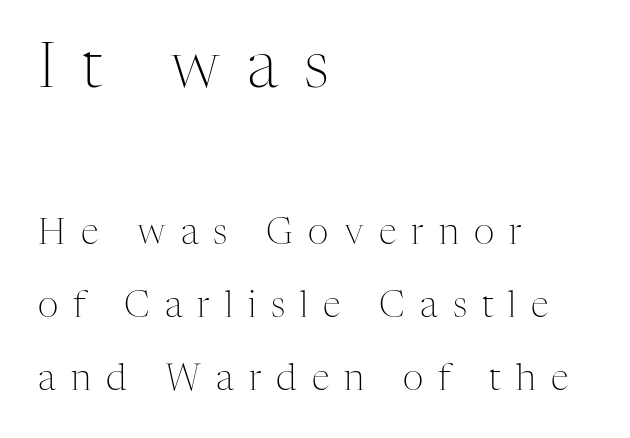
{"serif": "yes", "italic": "no", "bold": "no", "weight": "light", "width": "normal", "stroke_contrast": "medium", "x_height": "medium", "monospaced": "no", "underline": "no", "align": "left", "line_spacing": "loose", "line_spacing_ratio": 2.03, "letter_spacing": "wide", "letter_spacing_em": 0.42, "larger_block": "first", "size_ratio": 1.75, "glyph_px": 63}
